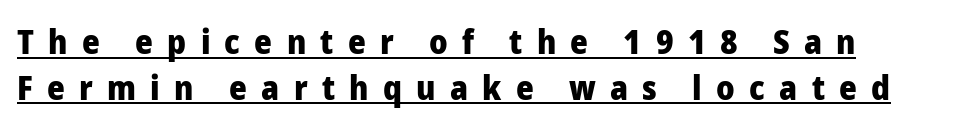
Q: Is the text bold? A: Yes.
Q: Is the text italic (slanted)? A: No, it is upright.
Q: Is the typeface a serif or a sans-serif typeface? A: Sans-serif.
Q: Is the text underlined? A: Yes.
Q: How is the paragraph aligned? A: Left-aligned.
Q: Is the spacing between letters normal or unusually wide? A: Unusually wide.
Q: Is the spacing between lines tight, normal or loose? A: Normal.
Q: Width (condensed, normal, or wide)? A: Normal.
Q: Stroke contrast? A: Low.
Q: x-height? A: Medium.
Q: Monospaced? A: No.
